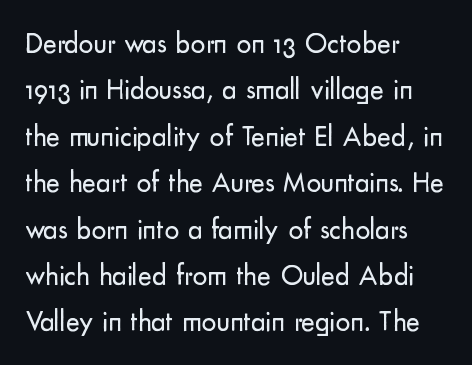
The image shows 29 px regular-weight sans-serif type, upright; set left-aligned, normal line spacing (1.6x), normal letter spacing, not underlined; low stroke contrast and a small x-height.
